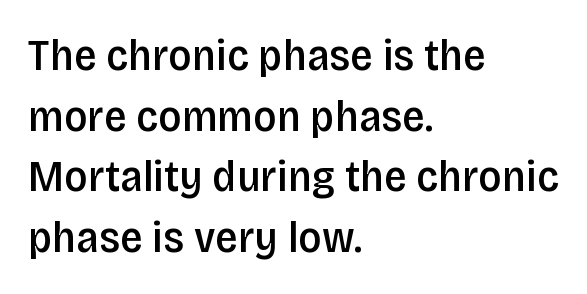
{"serif": "no", "italic": "no", "bold": "semi", "weight": "semibold", "width": "condensed", "stroke_contrast": "low", "x_height": "large", "monospaced": "no", "underline": "no", "align": "left", "line_spacing": "normal", "line_spacing_ratio": 1.35, "letter_spacing": "normal", "letter_spacing_em": 0.0, "glyph_px": 45}
